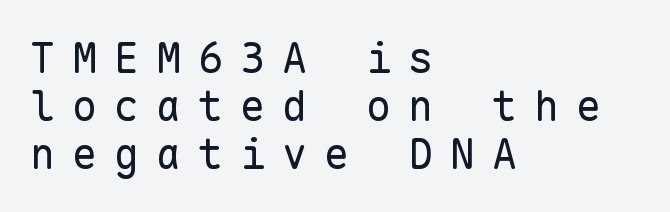
The image shows 42 px regular-weight sans-serif type, upright, monospaced; set left-aligned, tight line spacing (1.14x), unusually wide letter spacing (+0.4 em), not underlined; low stroke contrast and a medium x-height.
